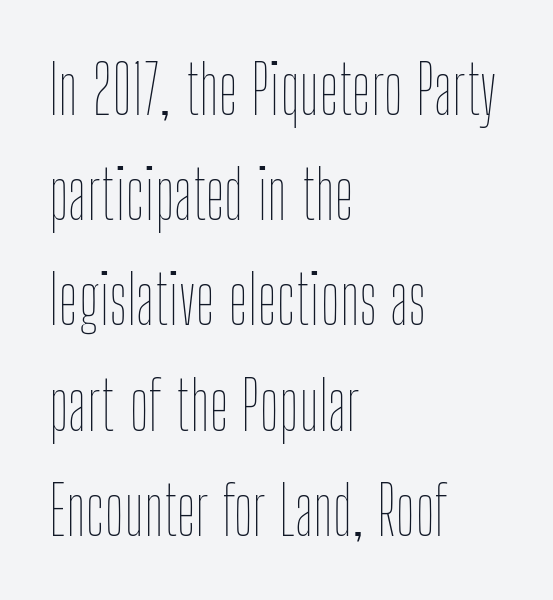
Each new line begins a customary step beneath the previous one. The area under the type is left untouched. Reading down the block, your eye returns to a fixed left position each line. Looks like regular typesetting: each glyph gets only the width it needs.
